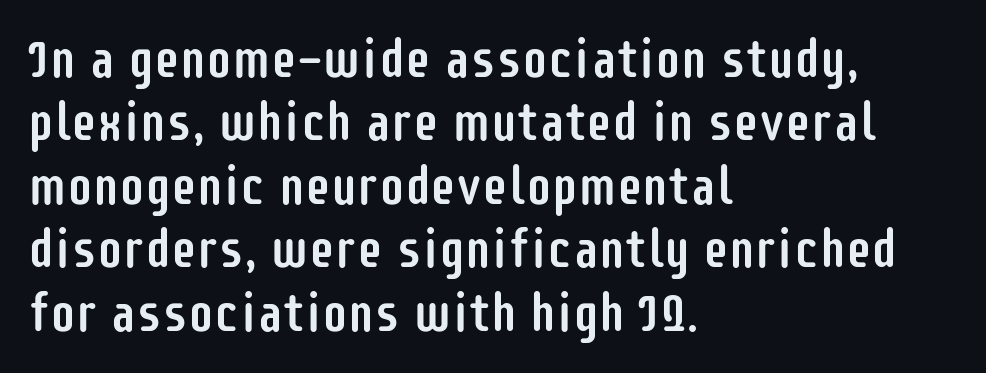
The image shows 52 px condensed sans-serif type, upright; set left-aligned, line spacing 1.22x, normal letter spacing, not underlined; low stroke contrast and a large x-height.
